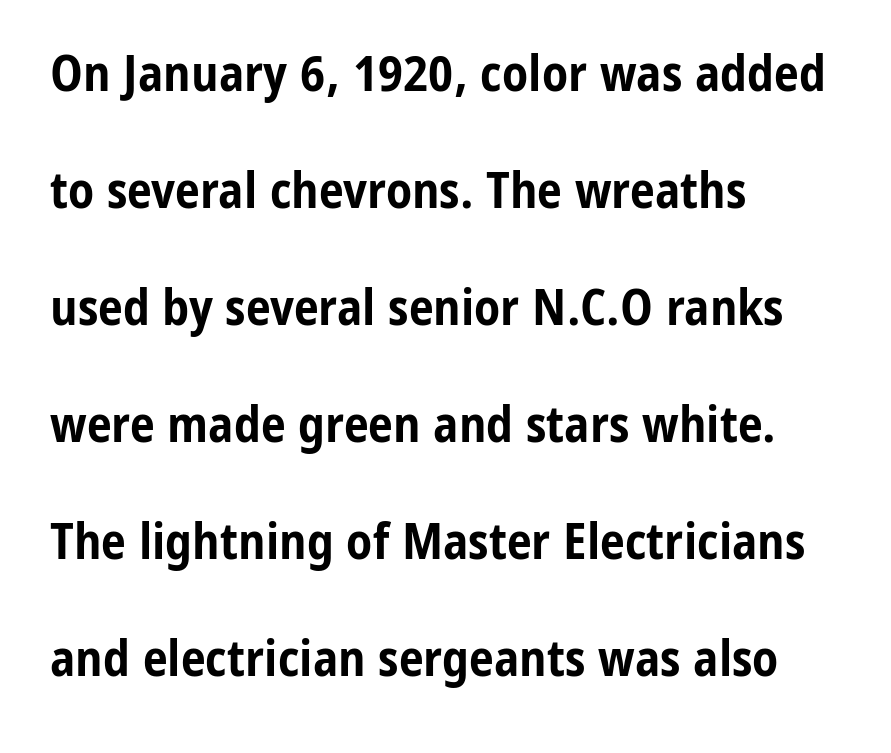
The image shows 50 px bold, condensed sans-serif type, upright; set left-aligned, loose line spacing (2.34x), normal letter spacing, not underlined; low stroke contrast and a medium x-height.
